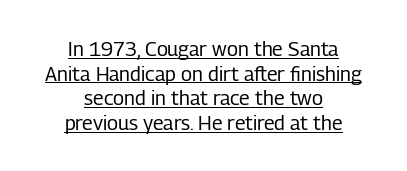
Q: Is the text bold? A: No.
Q: Is the text italic (slanted)? A: No, it is upright.
Q: Is the text underlined? A: Yes.
Q: How is the paragraph aligned? A: Centered.
Q: Is the spacing between letters normal or unusually wide? A: Normal.
